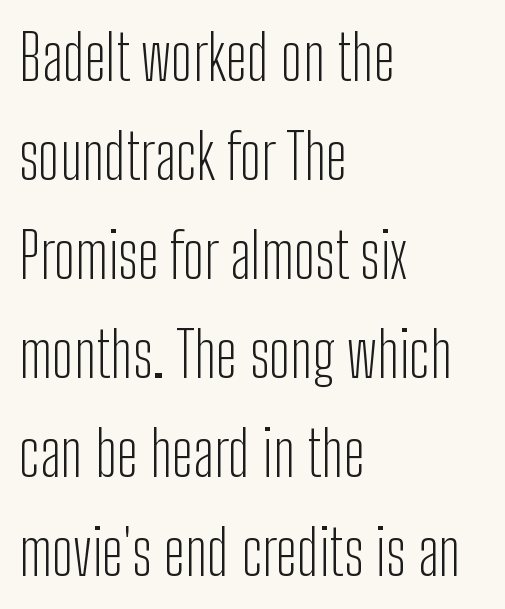
Q: Is the text bold? A: No.
Q: Is the text italic (slanted)? A: No, it is upright.
Q: Is the typeface a serif or a sans-serif typeface? A: Sans-serif.
Q: Is the text underlined? A: No.
Q: How is the paragraph aligned? A: Left-aligned.
Q: Is the spacing between letters normal or unusually wide? A: Normal.
Q: Is the spacing between lines tight, normal or loose? A: Normal.
Q: Width (condensed, normal, or wide)? A: Condensed.
Q: Stroke contrast? A: Low.
Q: x-height? A: Medium.
Q: Monospaced? A: No.
